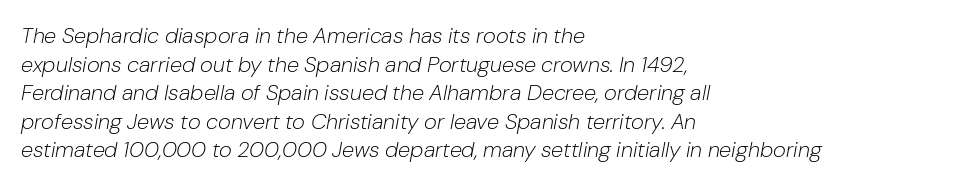
These lines were composed using italics. Successive baselines arrive at the customary interval. The strip under each line holds only bare page. Bold? No — there's no thickening of the strokes. Inter-character spacing is left at the font's built-in metrics. Alignment: flush left.
